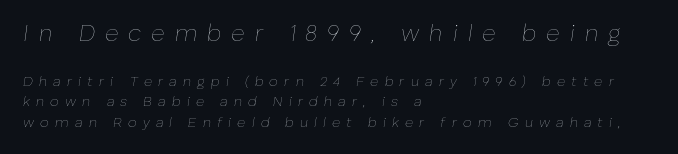
The tracking reads as deliberately expanded to a designer's eye. Caption: multi-line text, flush left, ragged right. The face looks like a standard text weight, possibly lighter. Anything drawn beneath the words? Only blank space. In terms of posture, this sample is oblique. Here the first block reads like a headline and the second like body copy.
